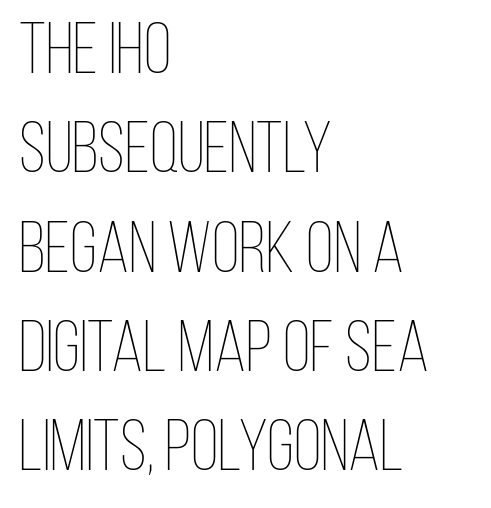
The image shows 72 px thin, condensed type, upright; set left-aligned, normal line spacing (1.38x), normal letter spacing, not underlined; low stroke contrast and a large x-height.
